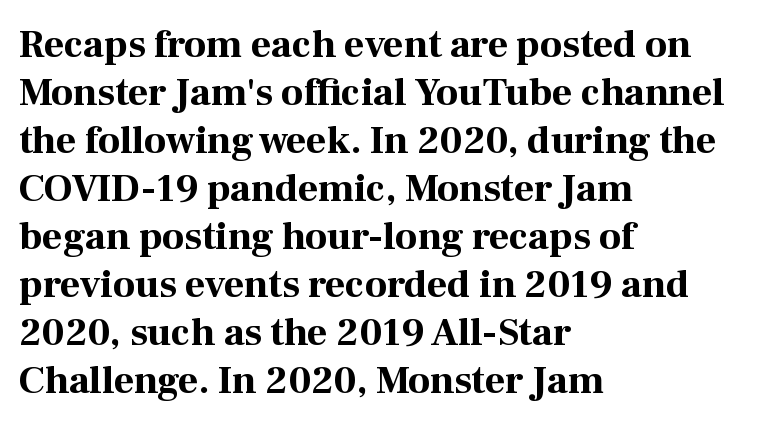
The image shows 39 px bold serif type, upright; set left-aligned, line spacing 1.23x, normal letter spacing, not underlined; high stroke contrast and a medium x-height.
